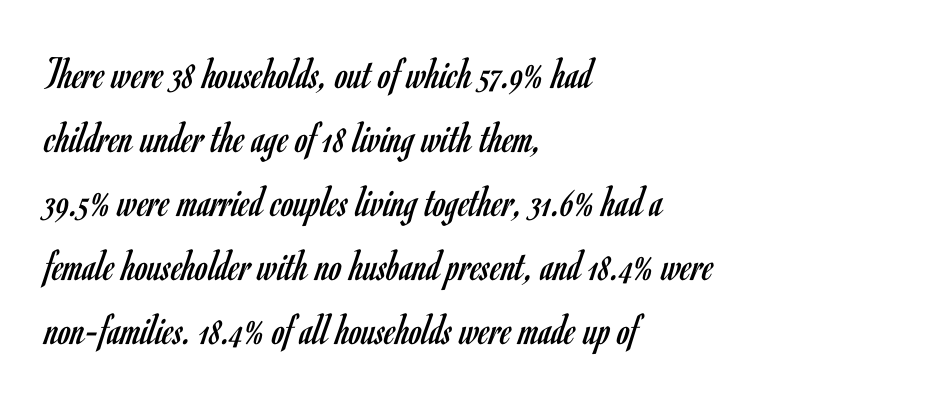
Q: Is the text bold? A: No.
Q: Is the text italic (slanted)? A: Yes.
Q: Is the typeface a serif or a sans-serif typeface? A: Sans-serif.
Q: Is the text underlined? A: No.
Q: How is the paragraph aligned? A: Left-aligned.
Q: Is the spacing between letters normal or unusually wide? A: Normal.
Q: Is the spacing between lines tight, normal or loose? A: Normal.
Q: Width (condensed, normal, or wide)? A: Condensed.
Q: Stroke contrast? A: Low.
Q: x-height? A: Small.
Q: Monospaced? A: No.
